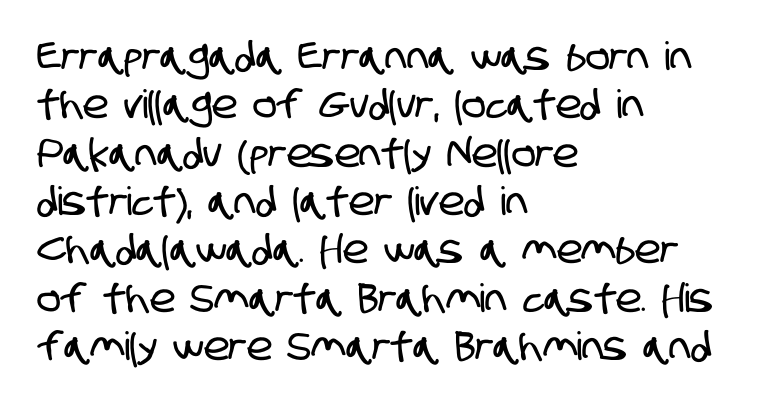
Q: Is the typeface a serif or a sans-serif typeface? A: Sans-serif.
Q: Is the text underlined? A: No.
Q: How is the paragraph aligned? A: Left-aligned.
Q: Is the spacing between letters normal or unusually wide? A: Normal.
Q: Width (condensed, normal, or wide)? A: Condensed.
Q: Stroke contrast? A: Low.
Q: x-height? A: Large.
Q: Monospaced? A: No.
